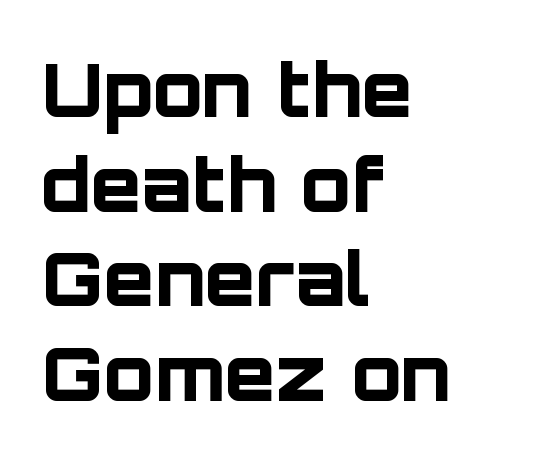
The image shows 74 px bold sans-serif type, upright; set left-aligned, normal line spacing (1.28x), normal letter spacing, not underlined; low stroke contrast and a large x-height.
